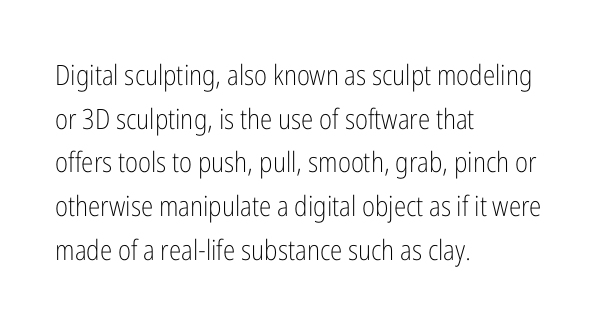
The image shows 28 px light, condensed sans-serif type, upright; set left-aligned, normal line spacing (1.56x), normal letter spacing, not underlined; low stroke contrast and a medium x-height.
